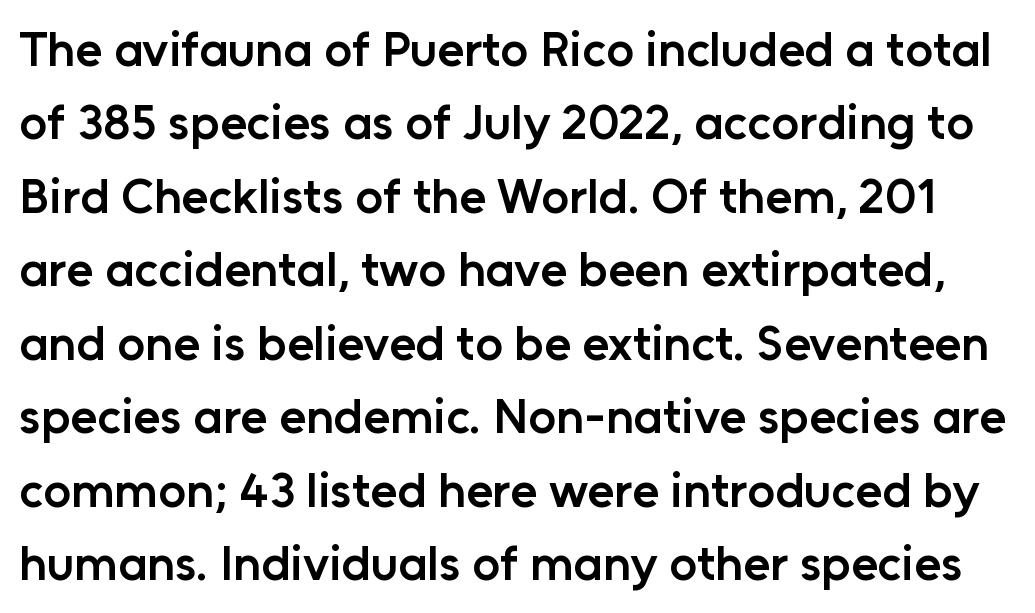
The image shows 49 px semibold sans-serif type, upright; set normal line spacing (1.5x), normal letter spacing, not underlined; low stroke contrast and a medium x-height.
